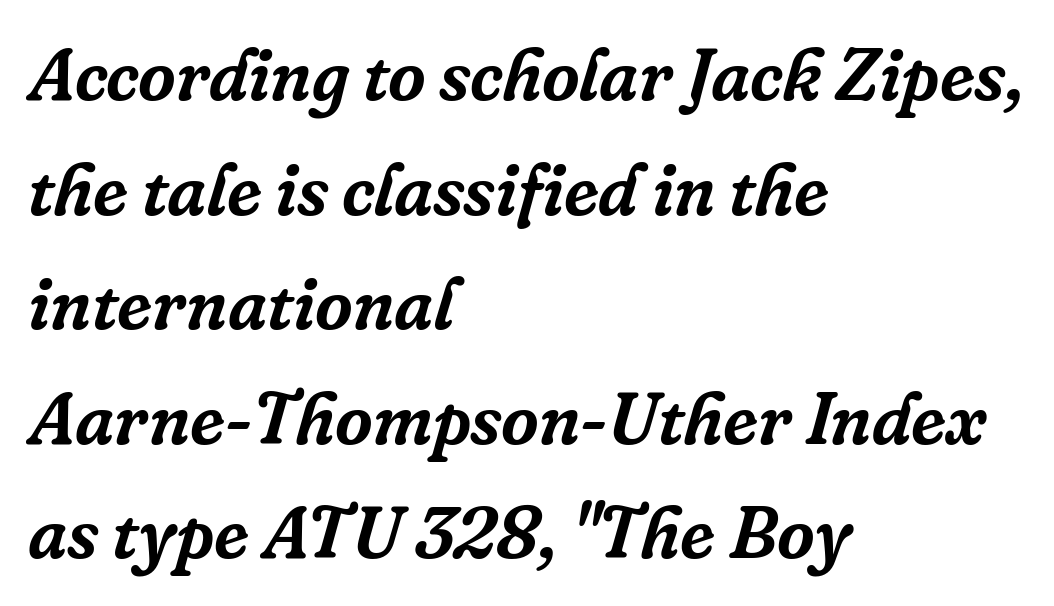
Rows of type keep a routine distance in the vertical direction. Words float on clear page, feet unadorned. Examine the stroke ends and you'll spot serifs. This rendering leaves character spacing at its baseline value. Each letter keeps its own natural width here, so spacing adapts to shape.
